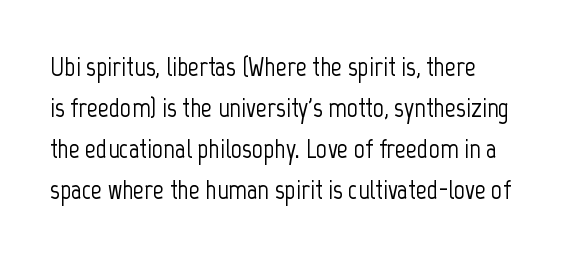
{"italic": "no", "underline": "no", "align": "left", "line_spacing": "normal", "line_spacing_ratio": 1.52, "letter_spacing": "normal", "letter_spacing_em": 0.0, "glyph_px": 27}
